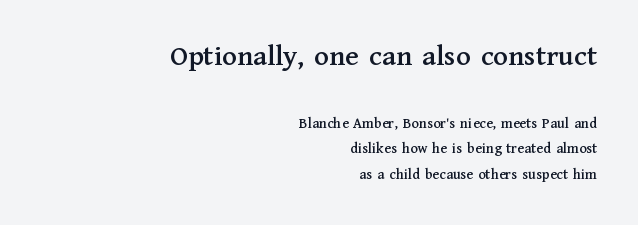
Q: Is the text italic (slanted)? A: No, it is upright.
Q: Is the typeface a serif or a sans-serif typeface? A: Serif.
Q: Is the text underlined? A: No.
Q: How is the paragraph aligned? A: Right-aligned.
Q: Is the spacing between letters normal or unusually wide? A: Normal.
Q: Is the spacing between lines tight, normal or loose? A: Normal.
Q: Which block of text is set in a larger size, the first (top) or the second (bottom)? A: The first (top) one.
Q: Width (condensed, normal, or wide)? A: Normal.
Q: Stroke contrast? A: Medium.
Q: x-height? A: Medium.
Q: Monospaced? A: No.
